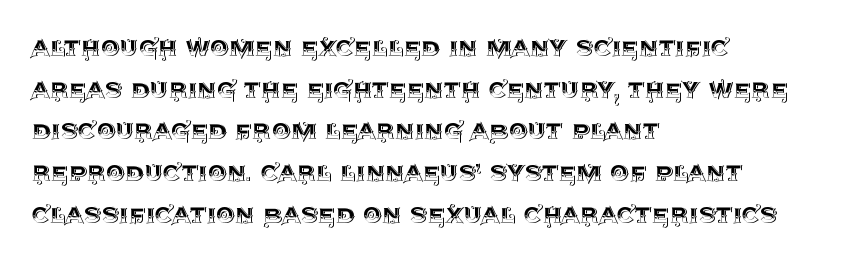
{"italic": "no", "width": "normal", "x_height": "large", "monospaced": "no", "underline": "no", "align": "left", "line_spacing": "normal", "line_spacing_ratio": 1.39, "letter_spacing": "normal", "letter_spacing_em": 0.0, "glyph_px": 30}
